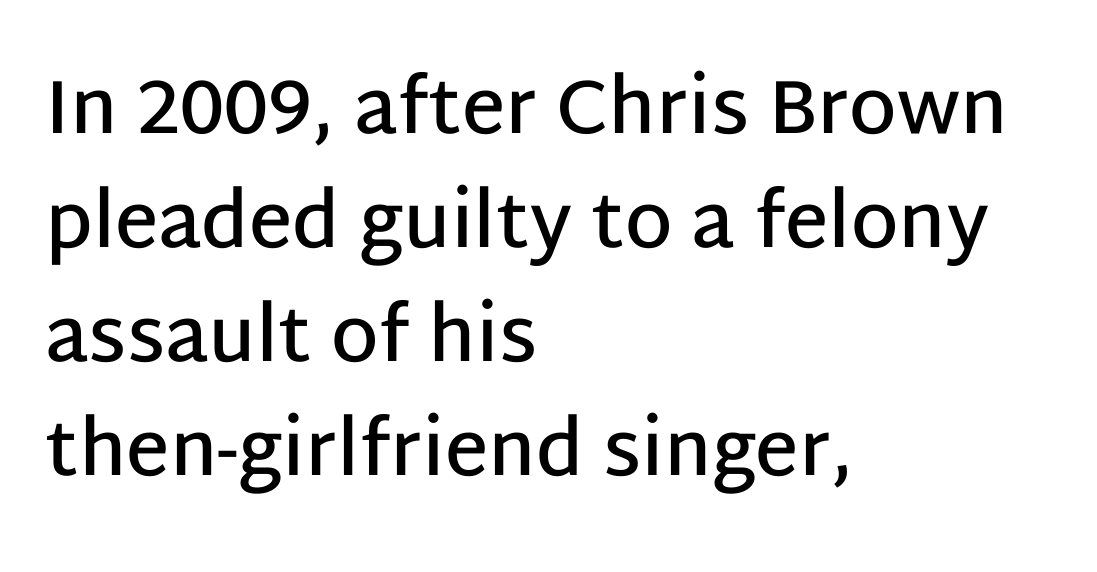
{"serif": "no", "italic": "no", "bold": "semi", "weight": "semibold", "width": "normal", "stroke_contrast": "low", "x_height": "large", "monospaced": "no", "underline": "no", "align": "left", "line_spacing": "normal", "line_spacing_ratio": 1.5, "letter_spacing": "normal", "letter_spacing_em": 0.0, "glyph_px": 76}
